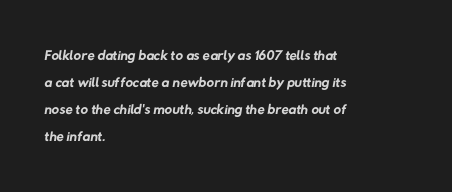
The image shows 21 px text type; set left-aligned, normal line spacing (1.29x), normal letter spacing, not underlined.
